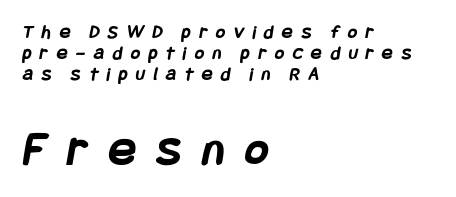
Q: Is the text bold? A: Yes.
Q: Is the typeface a serif or a sans-serif typeface? A: Sans-serif.
Q: Is the text underlined? A: No.
Q: How is the paragraph aligned? A: Left-aligned.
Q: Is the spacing between letters normal or unusually wide? A: Unusually wide.
Q: Is the spacing between lines tight, normal or loose? A: Tight.
Q: Which block of text is set in a larger size, the first (top) or the second (bottom)? A: The second (bottom) one.
Q: Width (condensed, normal, or wide)? A: Condensed.
Q: Stroke contrast? A: Low.
Q: x-height? A: Large.
